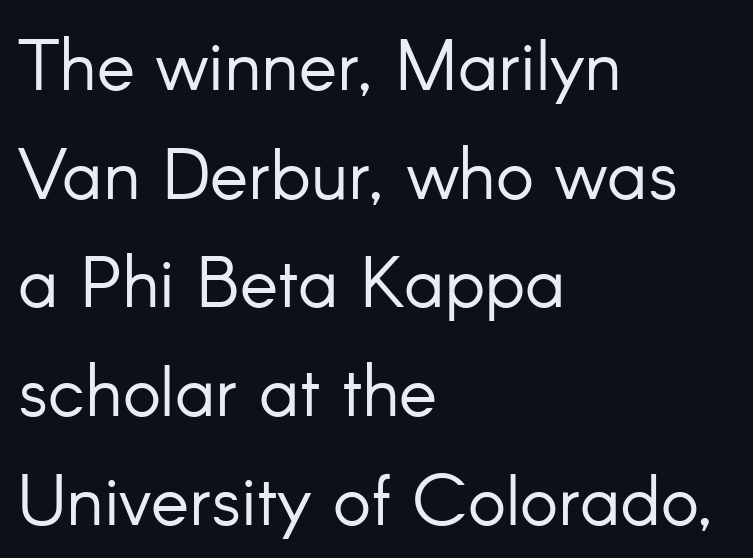
Q: Is the text bold? A: No.
Q: Is the text italic (slanted)? A: No, it is upright.
Q: Is the typeface a serif or a sans-serif typeface? A: Sans-serif.
Q: Is the text underlined? A: No.
Q: How is the paragraph aligned? A: Left-aligned.
Q: Is the spacing between letters normal or unusually wide? A: Normal.
Q: Is the spacing between lines tight, normal or loose? A: Normal.
Q: Width (condensed, normal, or wide)? A: Normal.
Q: Stroke contrast? A: Low.
Q: x-height? A: Small.
Q: Monospaced? A: No.
